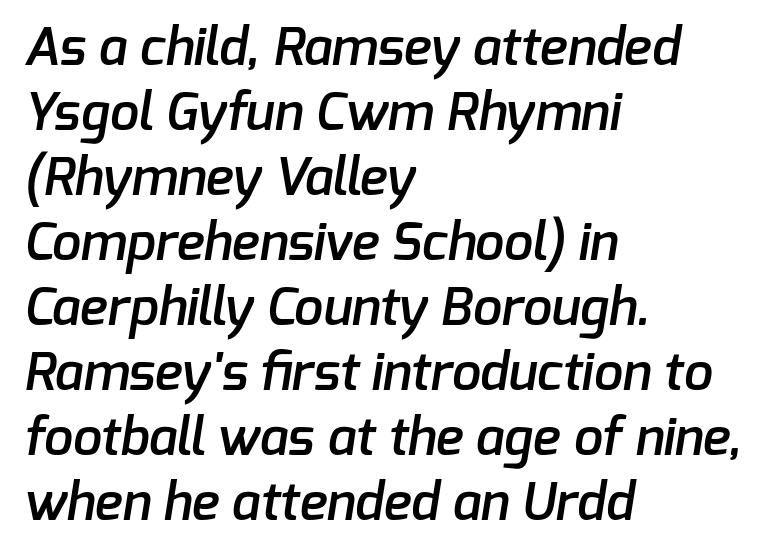
Q: Is the text bold? A: Semi-bold.
Q: Is the typeface a serif or a sans-serif typeface? A: Sans-serif.
Q: Is the text underlined? A: No.
Q: How is the paragraph aligned? A: Left-aligned.
Q: Is the spacing between letters normal or unusually wide? A: Normal.
Q: Is the spacing between lines tight, normal or loose? A: Normal.
Q: Width (condensed, normal, or wide)? A: Normal.
Q: Stroke contrast? A: Low.
Q: x-height? A: Medium.
Q: Monospaced? A: No.
